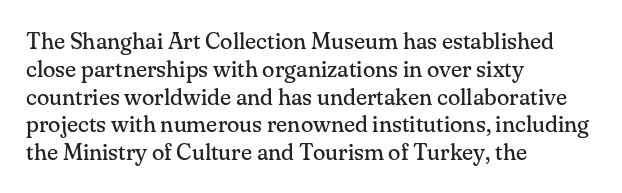
Italic: no, the glyphs are upright roman. Typeset ragged right — the left edge is the straight one. The gaps between neighbouring characters are ordinary and unremarkable. No letter is thick-stroked: the sample isn't bold. Lines of text with bare space underneath.
